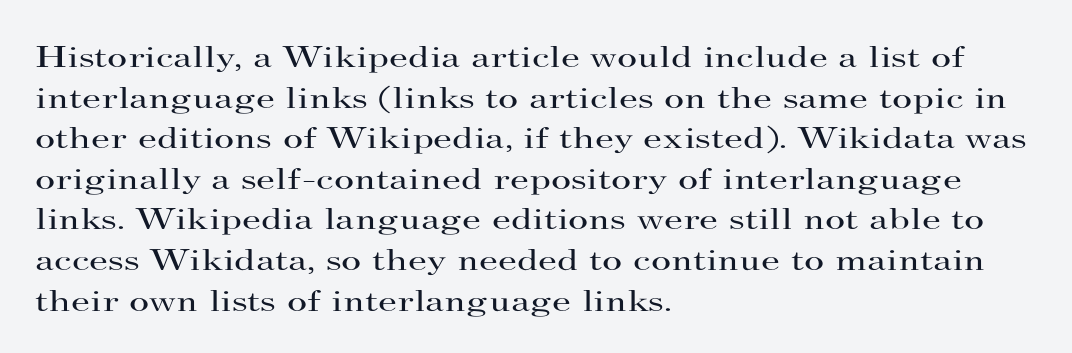
{"serif": "yes", "italic": "no", "bold": "no", "weight": "regular", "width": "wide", "stroke_contrast": "high", "x_height": "small", "monospaced": "no", "underline": "no", "align": "left", "line_spacing": "normal", "line_spacing_ratio": 1.31, "letter_spacing": "normal", "letter_spacing_em": 0.0, "glyph_px": 31}
